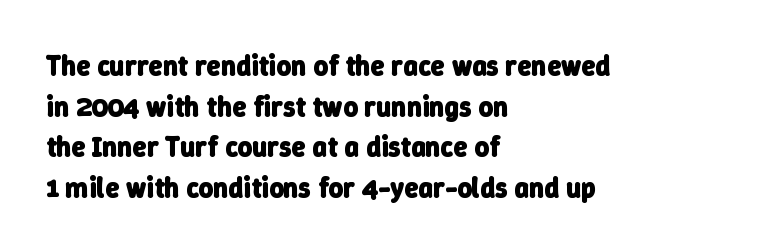
The image shows 28 px heavy sans-serif type; set left-aligned, normal line spacing (1.45x), normal letter spacing, not underlined; low stroke contrast and a medium x-height.
